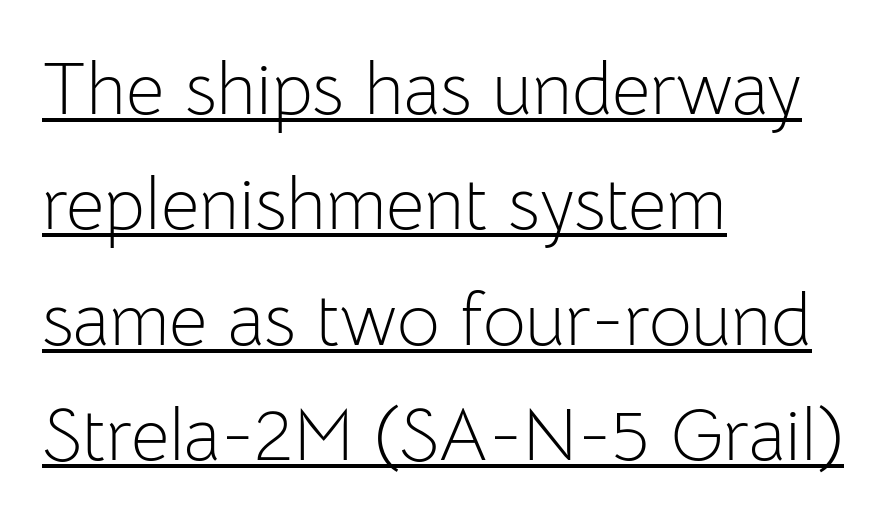
{"serif": "no", "italic": "no", "bold": "no", "weight": "light", "width": "normal", "stroke_contrast": "low", "x_height": "medium", "monospaced": "no", "underline": "yes", "align": "left", "line_spacing": "normal", "line_spacing_ratio": 1.56, "letter_spacing": "normal", "letter_spacing_em": 0.0, "glyph_px": 74}
